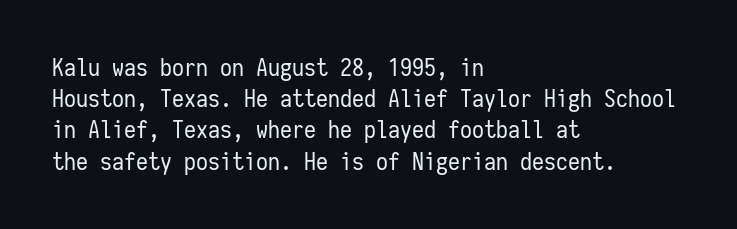
The image shows 24 px text type, upright; set left-aligned, normal line spacing (1.3x), normal letter spacing, not underlined.
